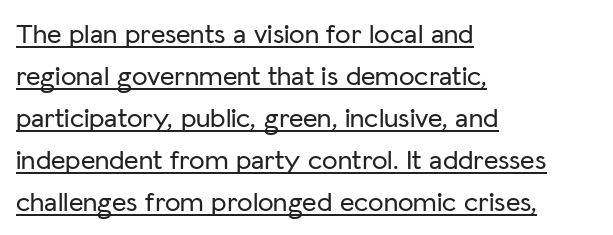
Regarding leading, the lines here are spaced in the standard way. A typesetter would mark this as roman, not italic. The text was rendered using a sans face with plain stroke endings. This sample has the flowing, uneven cadence of proportional lettering. Tracking value appears to be zero — textbook default spacing. Notice how the passage keeps a crisp vertical edge on the left only.
